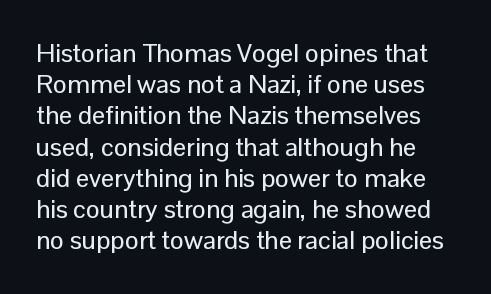
If you drew a line through each stem, it would be perfectly vertical. The words here are not underlined. Compared with typical body copy, the letter spacing here is the same.
